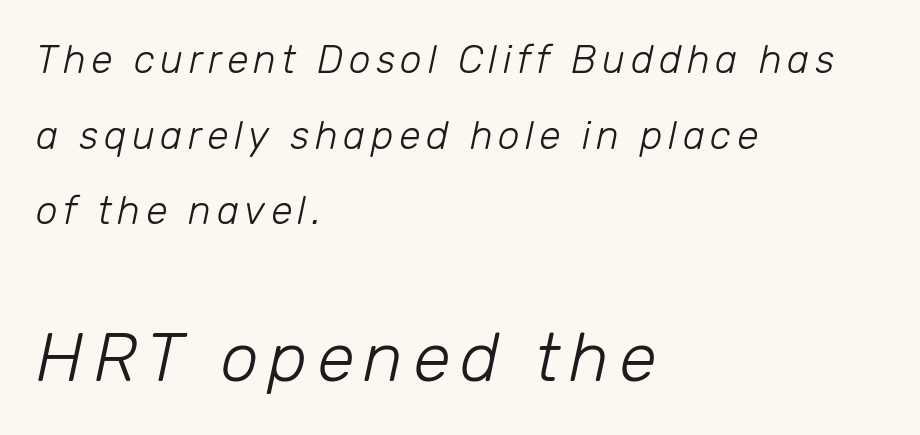
Glance below the letters and you will spot only blank space. Varying glyph widths throughout — classic text-font behaviour. The font is comparable to plain body text, perhaps lighter. An italicized treatment has been applied to the whole sample.
